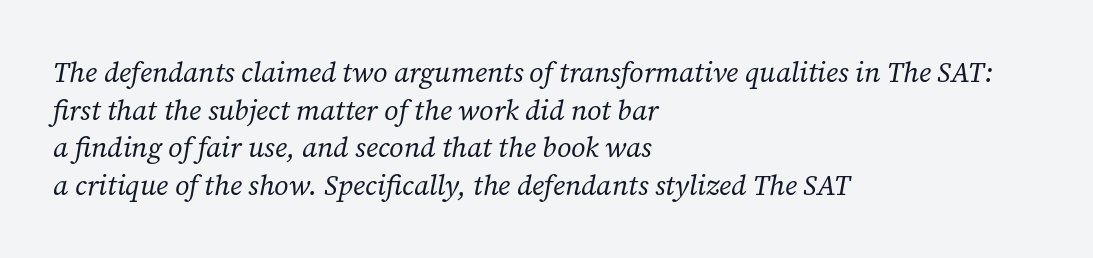
The passage shown leans; its letterforms are oblique. Weight: not bold — regular or lighter. Notice how the passage keeps a crisp vertical edge on the left only. This sample has the flowing, uneven cadence of proportional lettering. Regular leading.
